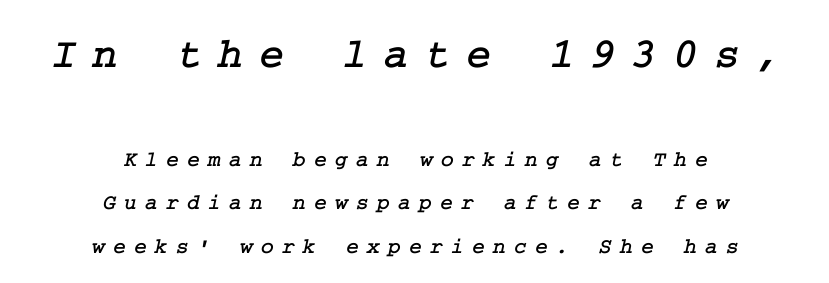
{"serif": "yes", "width": "normal", "stroke_contrast": "low", "x_height": "medium", "underline": "no", "align": "center", "line_spacing": "loose", "line_spacing_ratio": 1.98, "letter_spacing": "wide", "letter_spacing_em": 0.37, "larger_block": "first", "size_ratio": 1.95, "glyph_px": 43}
